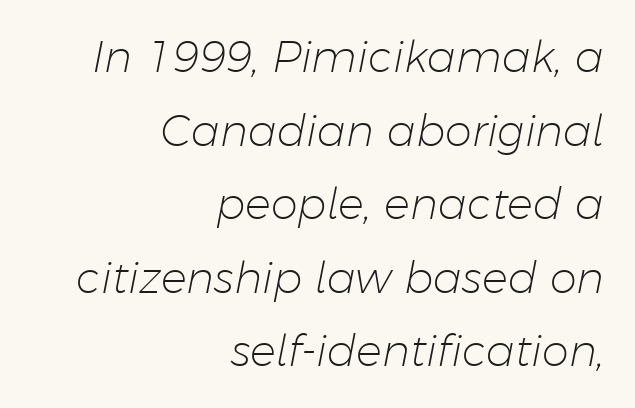
{"italic": "yes", "lean": "right", "slant_degrees": 11, "bold": "no", "weight": "light", "width": "normal", "stroke_contrast": "low", "x_height": "medium", "monospaced": "no", "underline": "no", "align": "right", "line_spacing_ratio": 1.71, "letter_spacing": "normal", "letter_spacing_em": 0.0, "glyph_px": 43}
